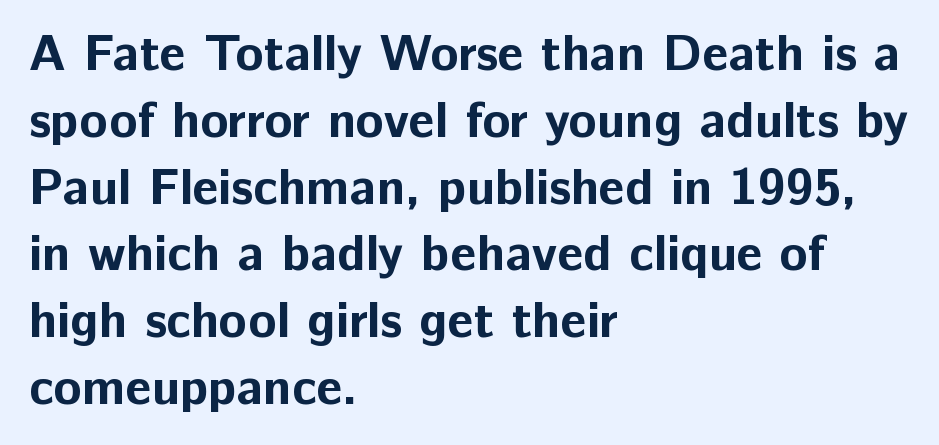
{"serif": "no", "italic": "no", "bold": "yes", "weight": "bold", "width": "normal", "stroke_contrast": "low", "x_height": "medium", "monospaced": "no", "underline": "no", "align": "left", "line_spacing": "normal", "line_spacing_ratio": 1.31, "letter_spacing": "normal", "letter_spacing_em": 0.0, "glyph_px": 51}
